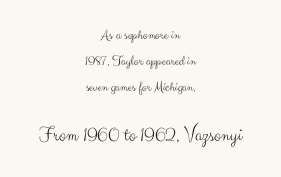
Nobody drew a line under any word here. Both edges are ragged and mirror each other, which tells us the setting is centered. Bold? No — there's no thickening of the strokes. The emphasis by scale lands on block number two, below.
